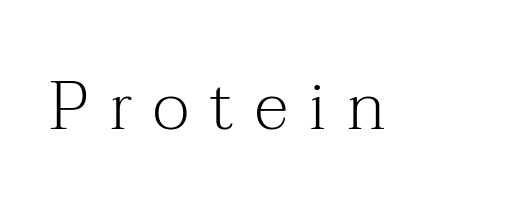
The image shows 68 px light serif type, upright; set unusually wide letter spacing (+0.31 em), not underlined; medium stroke contrast and a medium x-height.
